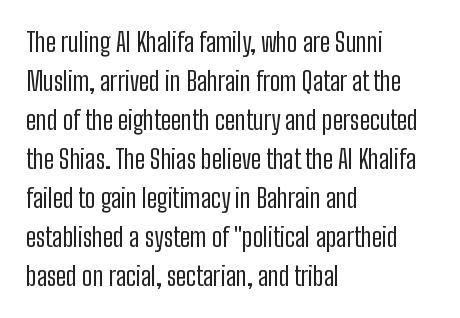
Each new line begins a customary step beneath the previous one. Students, note that the glyphs here touch the page at normal intervals. Letters rest on an invisible, unmarked baseline. Posture: upright roman.
